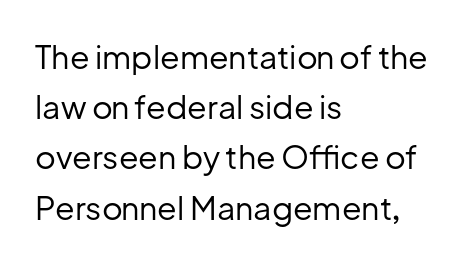
Q: Is the text bold? A: No.
Q: Is the text italic (slanted)? A: No, it is upright.
Q: Is the typeface a serif or a sans-serif typeface? A: Sans-serif.
Q: Is the text underlined? A: No.
Q: How is the paragraph aligned? A: Left-aligned.
Q: Is the spacing between letters normal or unusually wide? A: Normal.
Q: Is the spacing between lines tight, normal or loose? A: Normal.
Q: Width (condensed, normal, or wide)? A: Normal.
Q: Stroke contrast? A: Low.
Q: x-height? A: Medium.
Q: Monospaced? A: No.
